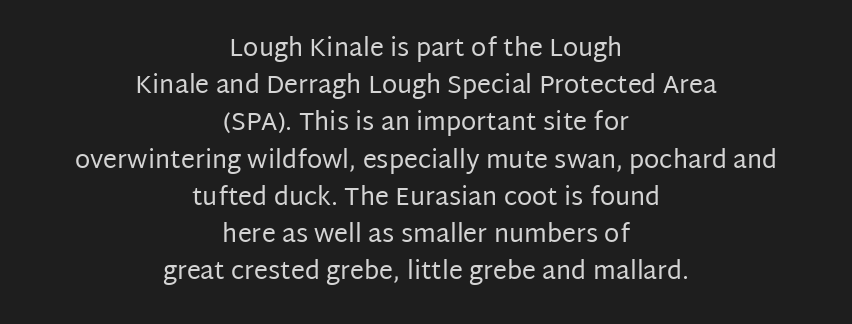
The image shows 25 px text type, upright; set centered, normal line spacing (1.49x), normal letter spacing, not underlined.
